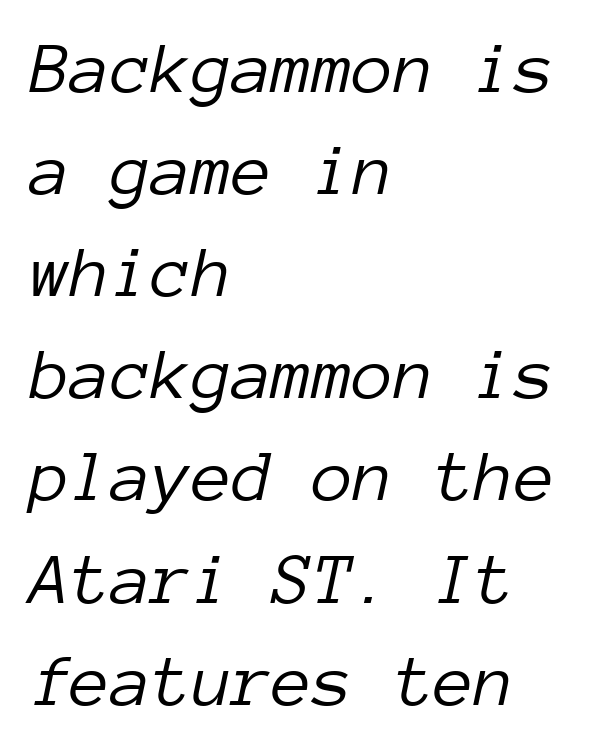
A student would call this left alignment; a typographer would say flush left, rag right. A light-to-regular cut is what we see here. The passage shown leans; its letterforms are oblique. Words float on clear page, feet unadorned. The horizontal fit of the characters is conventional and even. This sample has the even, mechanical cadence of fixed-width lettering.
